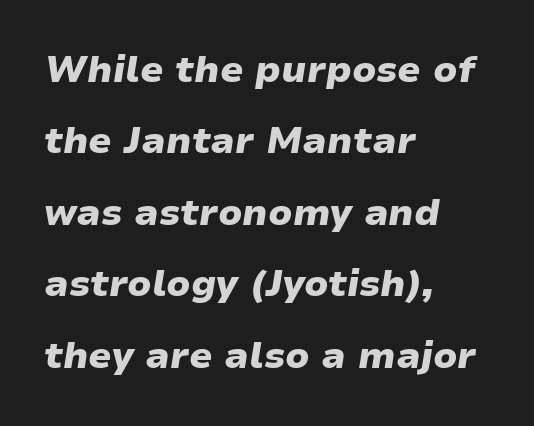
Q: Is the text bold? A: Yes.
Q: Is the text italic (slanted)? A: Yes, it leans right by about 9 degrees.
Q: Is the text underlined? A: No.
Q: How is the paragraph aligned? A: Left-aligned.
Q: Is the spacing between letters normal or unusually wide? A: Normal.
Q: Is the spacing between lines tight, normal or loose? A: Loose.
Q: Width (condensed, normal, or wide)? A: Wide.
Q: Stroke contrast? A: Low.
Q: x-height? A: Medium.
Q: Monospaced? A: No.
